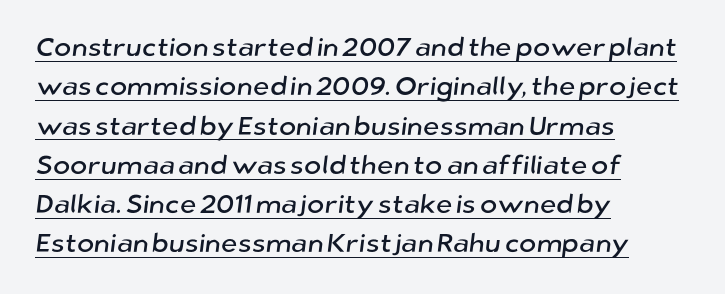
Honestly, the letter spacing is just normal — you wouldn't notice it. In designer terms, the underline attribute is active on this setting. Each line starts at the same left margin while the right side varies. The line-height multiplier appears to be the usual default.
